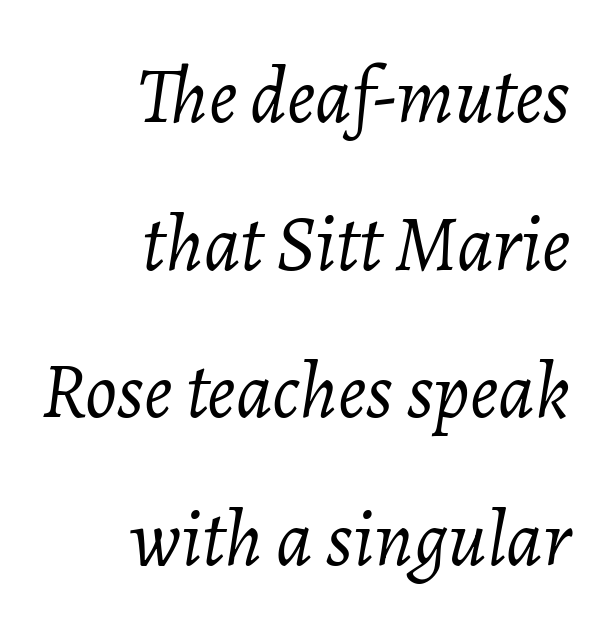
Reading down the block, your eye finds every line finishing at a fixed right position. Spacing verdict: proportional, widths tailored to each character. Beneath every word, the page is bare. The horizontal fit of the characters is conventional and even. There's an unmistakable incline to the writing here.
